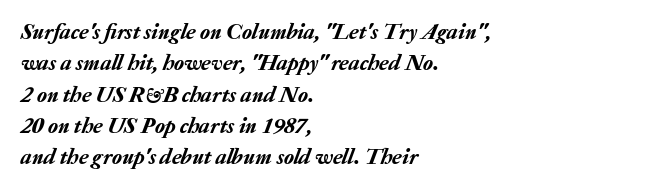
The image shows 23 px text type, italic (leaning right); set left-aligned, normal line spacing (1.36x), normal letter spacing, not underlined.
